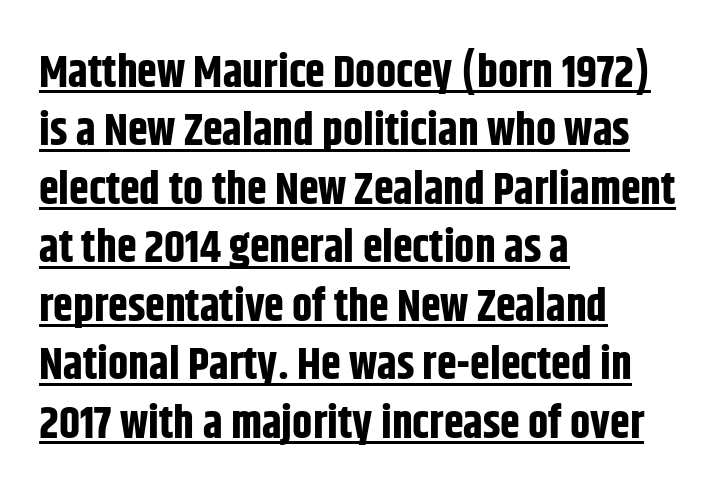
Q: Is the text bold? A: Yes.
Q: Is the text italic (slanted)? A: No, it is upright.
Q: Is the typeface a serif or a sans-serif typeface? A: Sans-serif.
Q: Is the text underlined? A: Yes.
Q: How is the paragraph aligned? A: Left-aligned.
Q: Is the spacing between letters normal or unusually wide? A: Normal.
Q: Is the spacing between lines tight, normal or loose? A: Normal.
Q: Width (condensed, normal, or wide)? A: Condensed.
Q: Stroke contrast? A: Low.
Q: x-height? A: Large.
Q: Monospaced? A: No.
